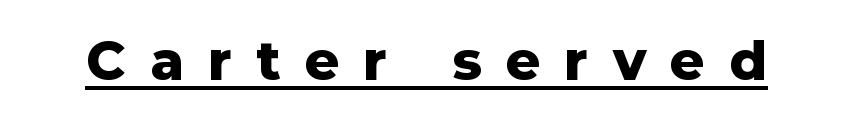
The image shows 54 px heavy sans-serif type, upright; set unusually wide letter spacing (+0.45 em), underlined; low stroke contrast and a medium x-height.
